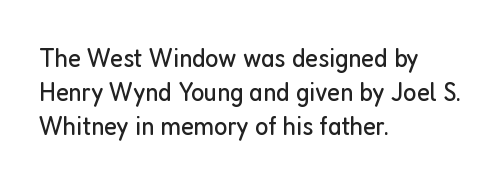
Q: Is the text bold? A: No.
Q: Is the text italic (slanted)? A: No, it is upright.
Q: Is the typeface a serif or a sans-serif typeface? A: Sans-serif.
Q: Is the text underlined? A: No.
Q: How is the paragraph aligned? A: Left-aligned.
Q: Is the spacing between letters normal or unusually wide? A: Normal.
Q: Width (condensed, normal, or wide)? A: Condensed.
Q: Stroke contrast? A: Low.
Q: x-height? A: Medium.
Q: Monospaced? A: No.
